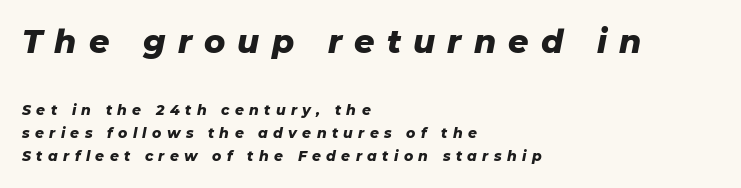
These lines are rendered in a variable-pitch font. The earlier block is typeset at a bigger size than the later block. This rendering features lettering with no underline. Tracking here is generous; glyphs stand well apart from one another. Is the type slanted? Yes — the strokes lean at a clear angle. How heavy is the stroke? Heavy — this is a bold.
